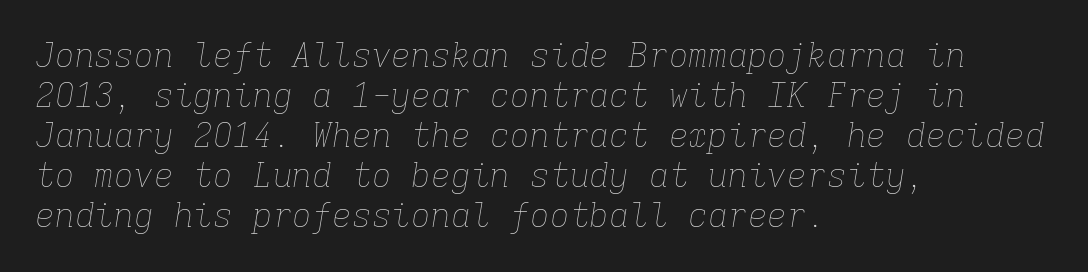
A quiet, ordinary-to-light weight characterises the typeface. A typesetter would call this zero additional tracking. Decoration check: the copy has no underline. Every character sits at an angle, as italics do.
